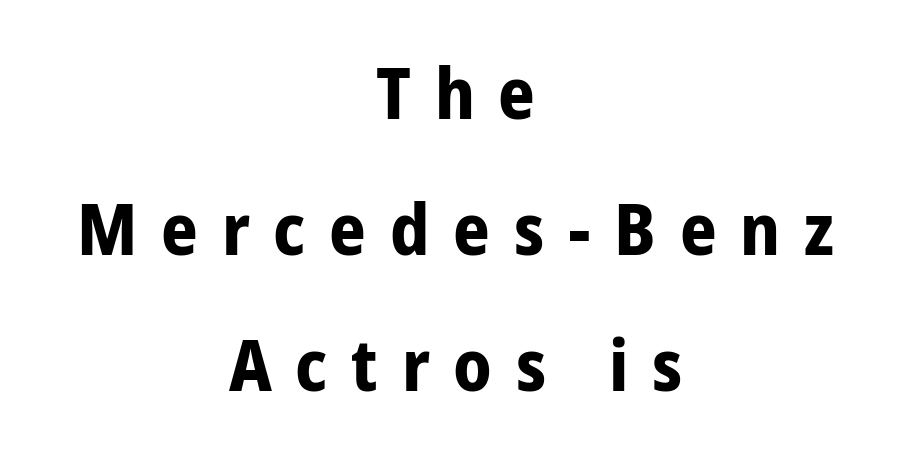
The image shows 72 px bold, condensed sans-serif type, upright; set centered, line spacing 1.89x, unusually wide letter spacing (+0.33 em), not underlined; low stroke contrast and a medium x-height.
